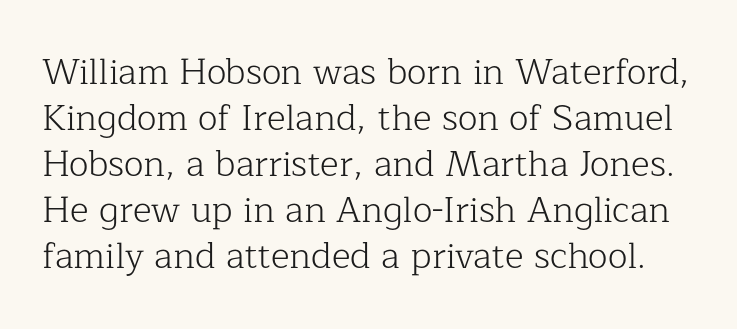
{"serif": "yes", "italic": "no", "bold": "no", "weight": "light", "width": "normal", "stroke_contrast": "low", "x_height": "medium", "monospaced": "no", "underline": "no", "line_spacing": "normal", "line_spacing_ratio": 1.28, "letter_spacing": "normal", "letter_spacing_em": 0.0, "glyph_px": 36}
